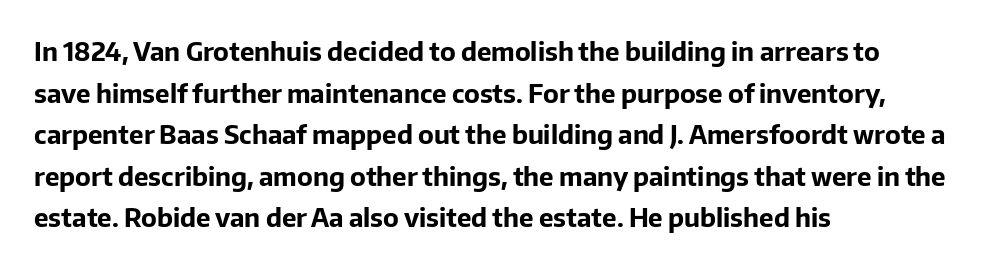
The image shows 26 px bold type, upright; set left-aligned, normal line spacing (1.6x), normal letter spacing, not underlined.
